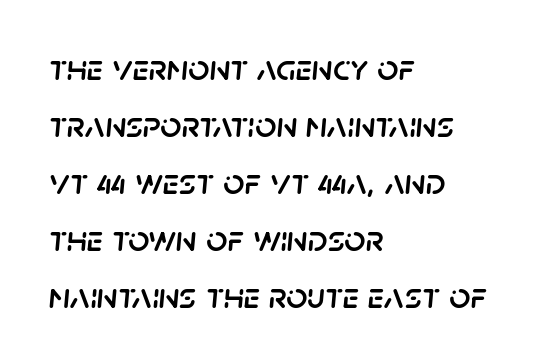
Q: Is the text italic (slanted)? A: Yes, it leans right by about 5 degrees.
Q: Is the text underlined? A: No.
Q: How is the paragraph aligned? A: Left-aligned.
Q: Is the spacing between letters normal or unusually wide? A: Normal.
Q: Is the spacing between lines tight, normal or loose? A: Normal.
Q: Width (condensed, normal, or wide)? A: Normal.
Q: Stroke contrast? A: Low.
Q: x-height? A: Large.
Q: Monospaced? A: No.
